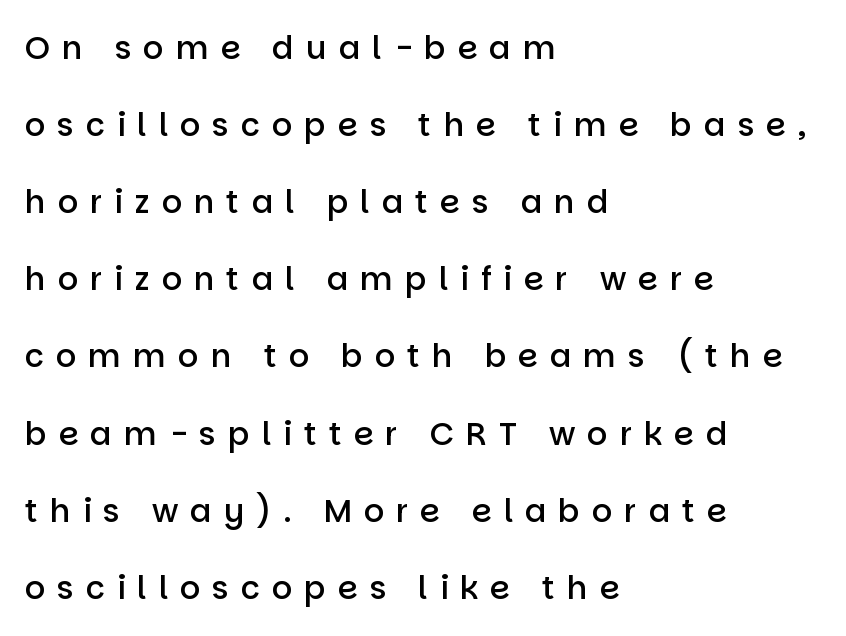
{"serif": "no", "italic": "no", "bold": "semi", "weight": "semibold", "width": "normal", "stroke_contrast": "low", "x_height": "large", "monospaced": "no", "underline": "no", "align": "left", "line_spacing": "loose", "line_spacing_ratio": 2.41, "letter_spacing": "wide", "letter_spacing_em": 0.37, "glyph_px": 32}
